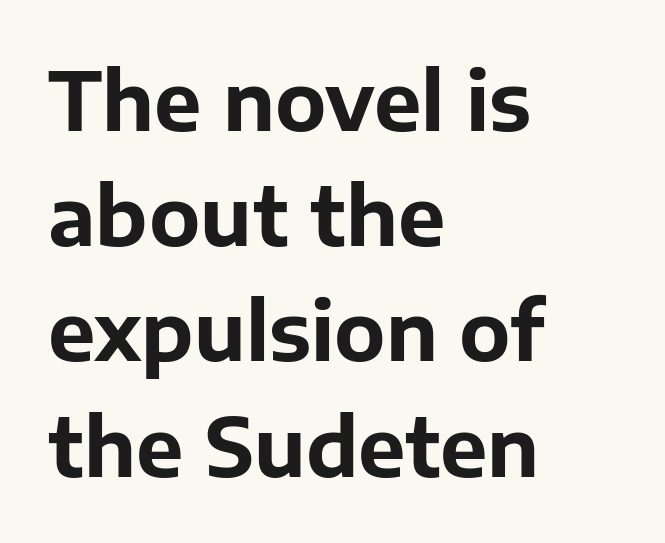
The image shows 80 px bold sans-serif type, upright; set left-aligned, normal line spacing (1.44x), normal letter spacing, not underlined; low stroke contrast and a medium x-height.
